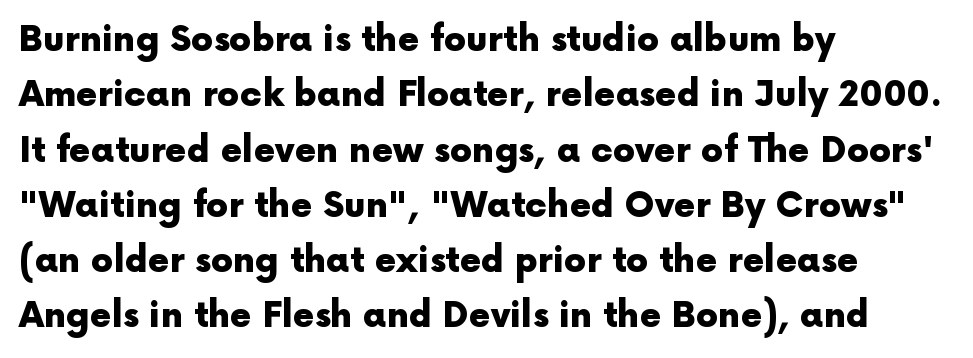
{"serif": "no", "italic": "no", "bold": "yes", "weight": "heavy", "width": "normal", "x_height": "medium", "monospaced": "no", "underline": "no", "align": "left", "line_spacing": "normal", "line_spacing_ratio": 1.58, "letter_spacing": "normal", "letter_spacing_em": 0.0, "glyph_px": 35}
